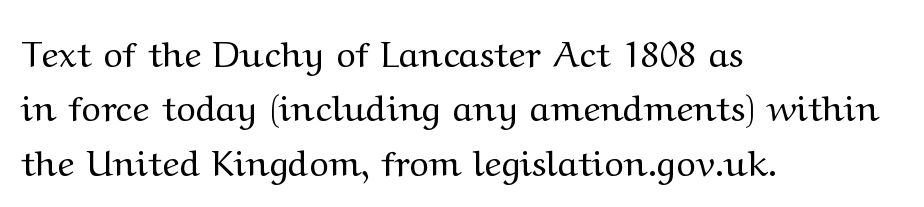
The image shows 37 px regular-weight, wide serif type, upright; set left-aligned, normal line spacing (1.47x), normal letter spacing, not underlined; medium stroke contrast and a medium x-height.
